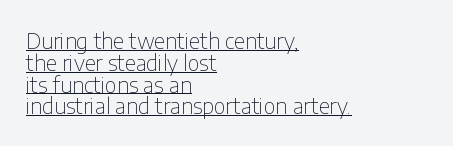
The image shows 22 px text type, upright; set left-aligned, tight line spacing (0.99x), normal letter spacing, underlined.
